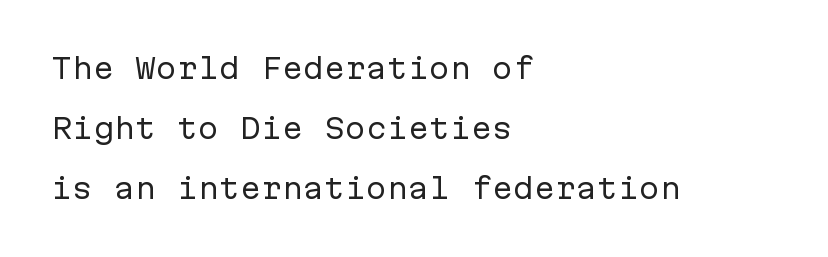
Q: Is the text bold? A: No.
Q: Is the text italic (slanted)? A: No, it is upright.
Q: Is the typeface a serif or a sans-serif typeface? A: Sans-serif.
Q: Is the text underlined? A: No.
Q: How is the paragraph aligned? A: Left-aligned.
Q: Is the spacing between letters normal or unusually wide? A: Normal.
Q: Is the spacing between lines tight, normal or loose? A: Loose.
Q: Width (condensed, normal, or wide)? A: Normal.
Q: Stroke contrast? A: Low.
Q: x-height? A: Medium.
Q: Monospaced? A: Yes.
